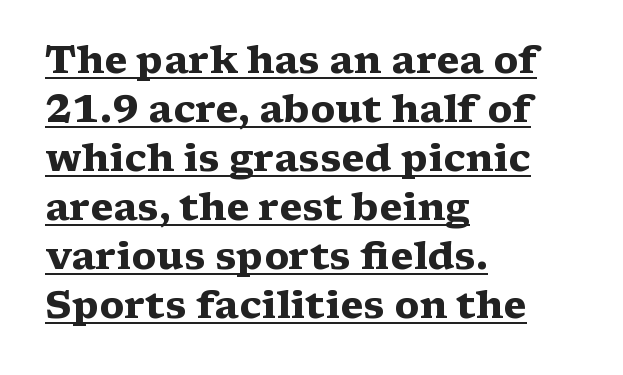
The image shows 38 px heavy, wide serif type, upright; set left-aligned, normal line spacing (1.29x), normal letter spacing, underlined; medium stroke contrast and a medium x-height.
